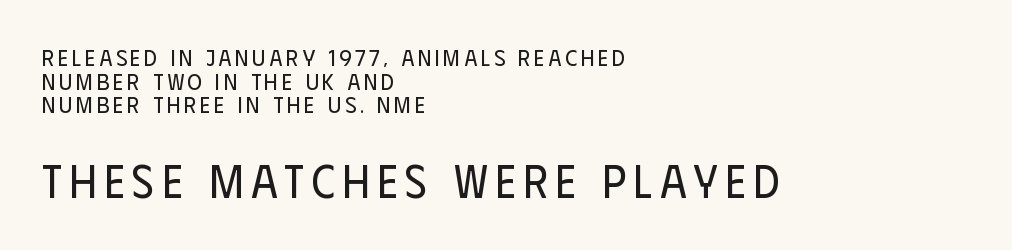
Q: Is the text bold? A: No.
Q: Is the text italic (slanted)? A: No, it is upright.
Q: Is the typeface a serif or a sans-serif typeface? A: Sans-serif.
Q: Is the text underlined? A: No.
Q: How is the paragraph aligned? A: Left-aligned.
Q: Is the spacing between lines tight, normal or loose? A: Tight.
Q: Which block of text is set in a larger size, the first (top) or the second (bottom)? A: The second (bottom) one.
Q: Width (condensed, normal, or wide)? A: Condensed.
Q: Stroke contrast? A: Low.
Q: x-height? A: Large.
Q: Monospaced? A: No.
